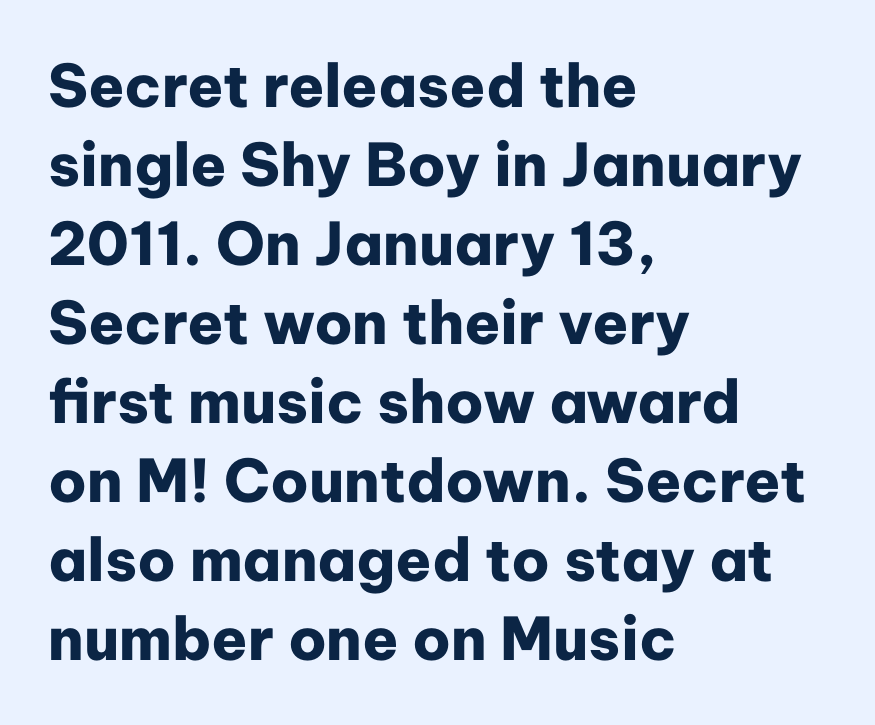
Here the glyphs are tracked normally, forming tight word shapes. Which margin do the lines hug? The left one — the right edge is uneven. When letters stand straight like this, we call the style roman or upright. The letters advance in unequal steps, a hallmark of proportional type. Weight: bold.
